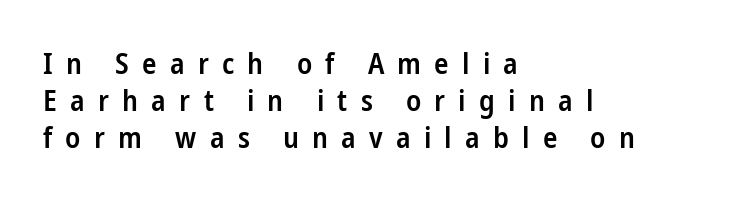
This is sans-serif lettering, the kind often seen on screens and signage. Ascenders rise straight up at ninety degrees. If you drew a ruler down the left edge, every line would touch it. Think of a printed novel: that variable character pitch is what you see here. These lines have a slow, spaced-out rhythm from letter to letter.
